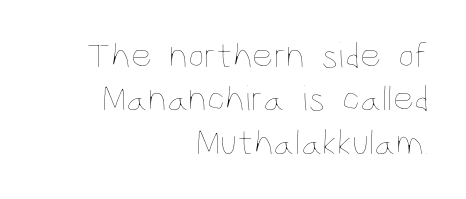
No word sits above an underline. Character widths vary here, with narrow letters taking less room than wide ones. Compared with a typical body face, this is equally light or lighter still. The rag falls on the left side of this text block.
